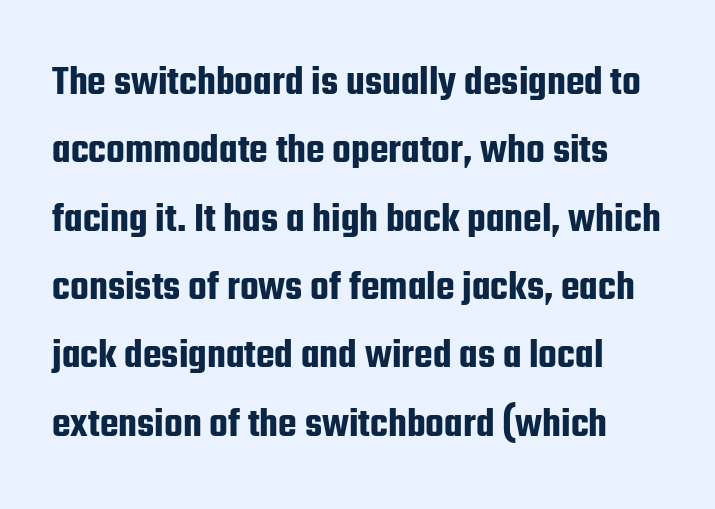
The image shows 43 px condensed sans-serif type, upright; set normal line spacing (1.59x), normal letter spacing, not underlined; low stroke contrast and a medium x-height.
